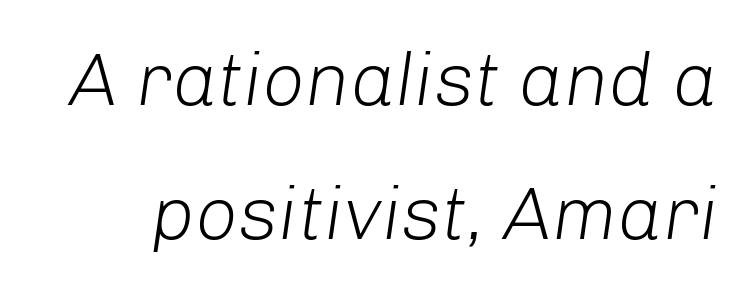
Q: Is the text bold? A: No.
Q: Is the text italic (slanted)? A: Yes, it leans right by about 8 degrees.
Q: Is the text underlined? A: No.
Q: Is the spacing between letters normal or unusually wide? A: Normal.
Q: Width (condensed, normal, or wide)? A: Normal.
Q: Stroke contrast? A: Low.
Q: x-height? A: Medium.
Q: Monospaced? A: No.
